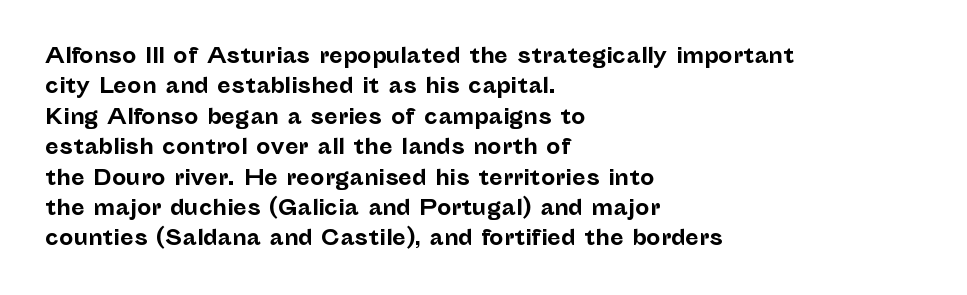
Heavy, bold letterforms. The rendering anchors every line to the left-hand side. The line-height multiplier appears to be the usual default. Style check: upright. There is no visible air inserted between adjacent glyphs. Descenders hang freely into open space.
